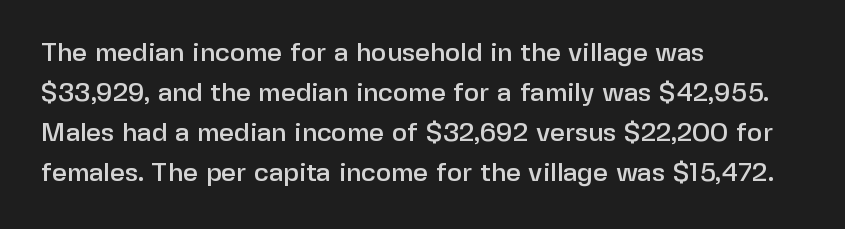
{"italic": "no", "underline": "no", "align": "left", "line_spacing": "normal", "line_spacing_ratio": 1.54, "letter_spacing": "normal", "letter_spacing_em": 0.0, "glyph_px": 26}
